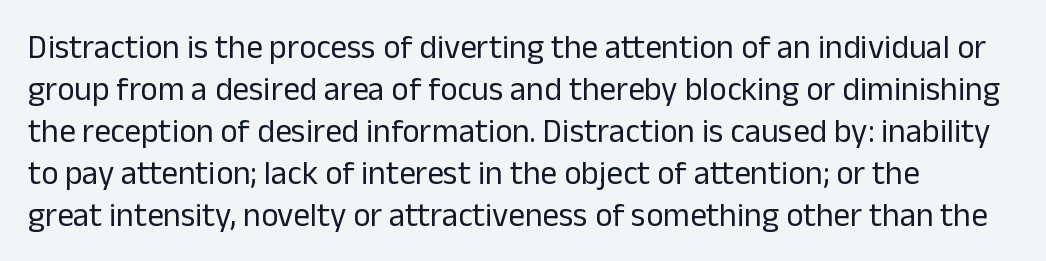
The image shows 33 px regular-weight sans-serif type, upright; set normal line spacing (1.27x), normal letter spacing, not underlined; low stroke contrast and a medium x-height.
